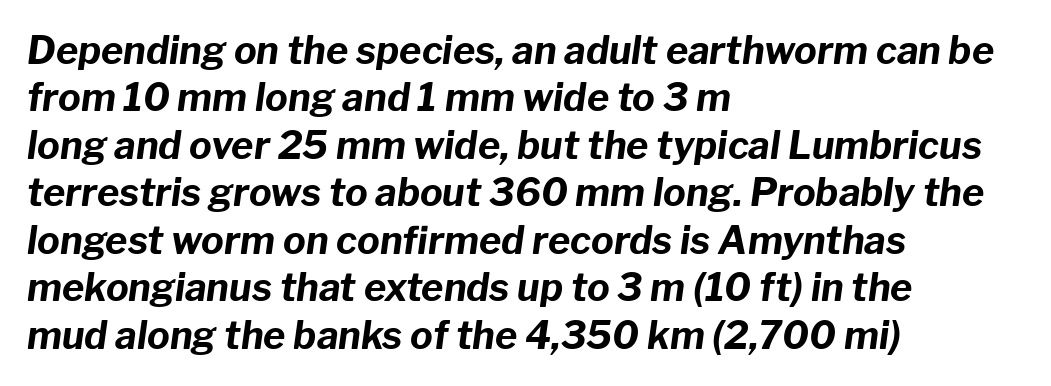
{"italic": "yes", "lean": "right", "slant_degrees": 8, "bold": "yes", "weight": "bold", "width": "normal", "stroke_contrast": "low", "x_height": "medium", "monospaced": "no", "underline": "no", "align": "left", "line_spacing": "normal", "line_spacing_ratio": 1.25, "letter_spacing": "normal", "letter_spacing_em": 0.0, "glyph_px": 38}
